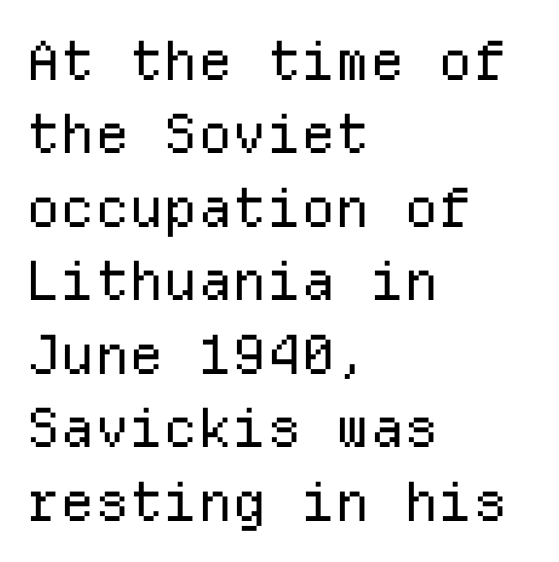
Q: Is the text bold? A: No.
Q: Is the text italic (slanted)? A: No, it is upright.
Q: Is the typeface a serif or a sans-serif typeface? A: Sans-serif.
Q: Is the text underlined? A: No.
Q: How is the paragraph aligned? A: Left-aligned.
Q: Is the spacing between letters normal or unusually wide? A: Normal.
Q: Is the spacing between lines tight, normal or loose? A: Normal.
Q: Width (condensed, normal, or wide)? A: Normal.
Q: Stroke contrast? A: Low.
Q: x-height? A: Medium.
Q: Monospaced? A: Yes.
